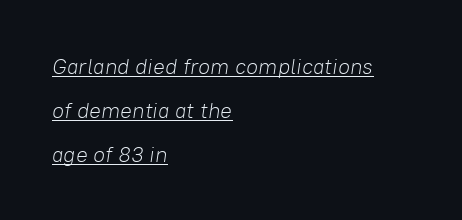
{"italic": "yes", "lean": "right", "slant_degrees": 8, "bold": "no", "underline": "yes", "align": "left", "line_spacing": "loose", "line_spacing_ratio": 1.99, "letter_spacing": "normal", "letter_spacing_em": 0.0, "glyph_px": 22}
